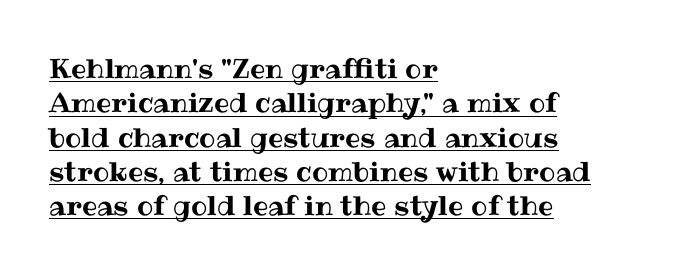
{"italic": "no", "underline": "yes", "align": "left", "line_spacing": "normal", "line_spacing_ratio": 1.27, "letter_spacing": "normal", "letter_spacing_em": 0.0, "glyph_px": 27}
